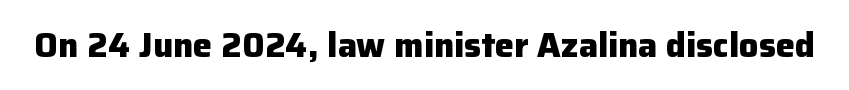
Q: Is the text bold? A: Yes.
Q: Is the text italic (slanted)? A: No, it is upright.
Q: Is the typeface a serif or a sans-serif typeface? A: Sans-serif.
Q: Is the text underlined? A: No.
Q: Is the spacing between letters normal or unusually wide? A: Normal.
Q: Width (condensed, normal, or wide)? A: Normal.
Q: Stroke contrast? A: Low.
Q: x-height? A: Medium.
Q: Monospaced? A: No.
